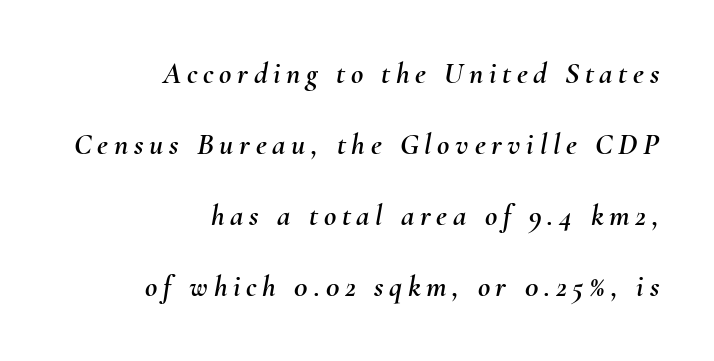
The image shows 30 px text type, italic (leaning right); set right-aligned, loose line spacing (2.37x), not underlined; medium stroke contrast and a small x-height.
